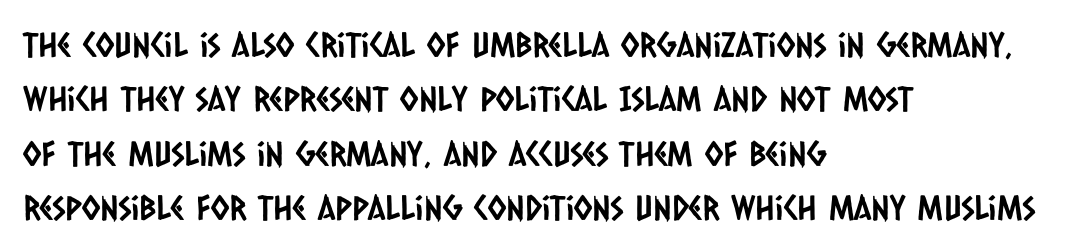
The image shows 34 px condensed sans-serif type; set left-aligned, normal line spacing (1.6x), normal letter spacing, not underlined; low stroke contrast and a large x-height.
